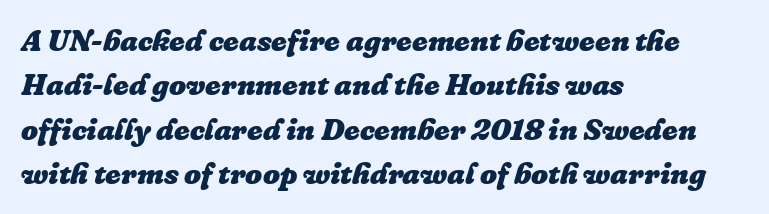
Think of a printed novel: that variable character pitch is what you see here. The rendering uses a bold face; every stroke is thick and dark. A bare baseline throughout the passage. How are the letters spaced? Ordinarily, with no added tracking. The passage is arranged the way most books set body copy — flush left.
